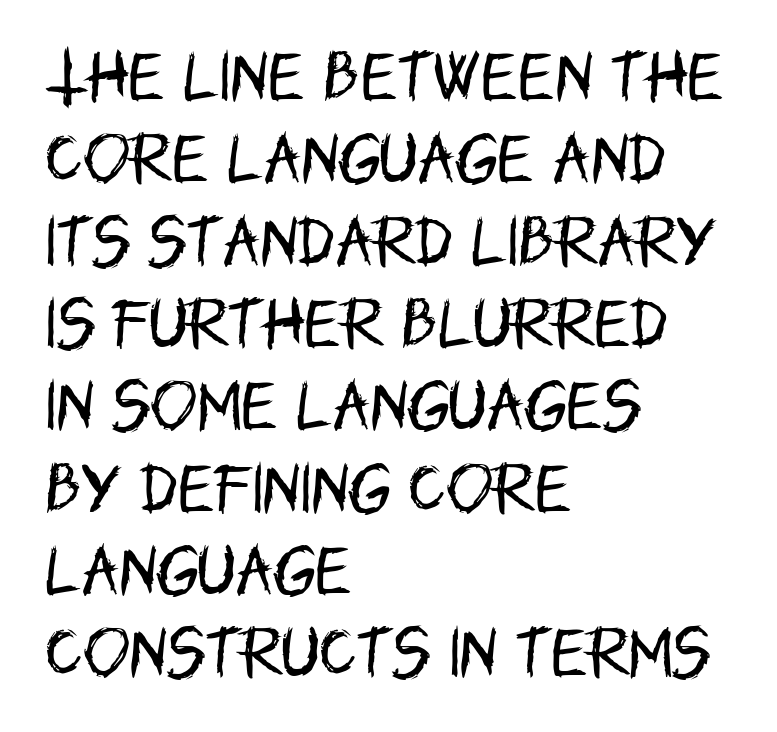
{"serif": "no", "italic": "no", "bold": "no", "weight": "regular", "width": "condensed", "stroke_contrast": "low", "x_height": "large", "monospaced": "no", "underline": "no", "align": "left", "line_spacing": "normal", "line_spacing_ratio": 1.47, "letter_spacing": "normal", "letter_spacing_em": 0.0, "glyph_px": 56}
